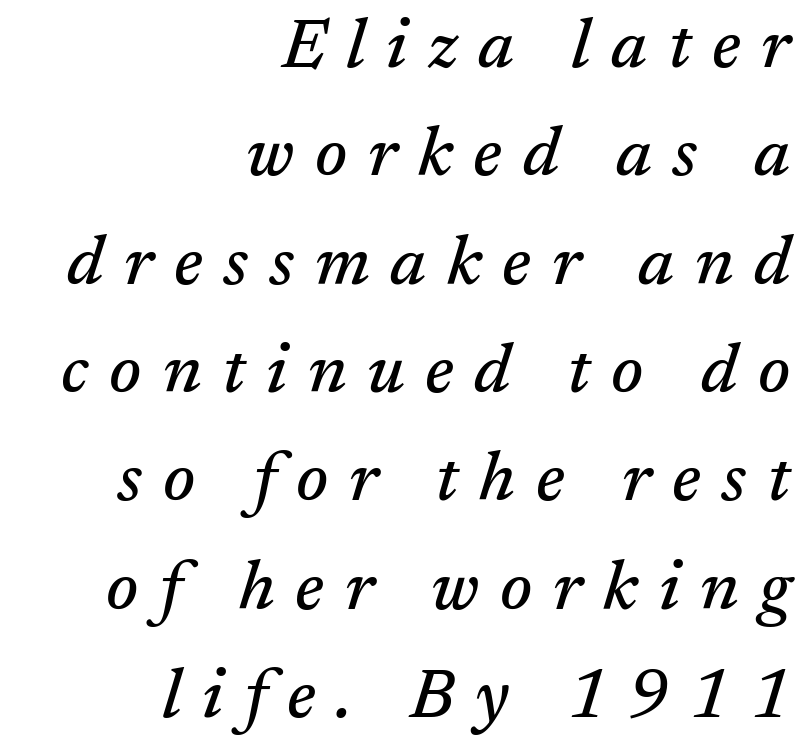
{"serif": "yes", "italic": "yes", "lean": "right", "slant_degrees": 17, "width": "normal", "stroke_contrast": "medium", "x_height": "medium", "monospaced": "no", "underline": "no", "align": "right", "line_spacing": "normal", "line_spacing_ratio": 1.57, "letter_spacing": "wide", "letter_spacing_em": 0.3, "glyph_px": 69}
